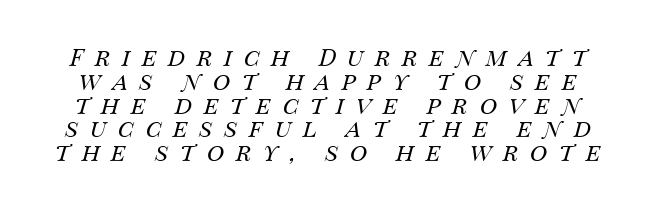
Rows of type sit shoulder to shoulder in the vertical direction. A bare baseline throughout the passage. The letterforms stand isolated, each surrounded by extra space. No letter is thick-stroked: the sample isn't bold. Yep, that's italic — everything's leaning.
